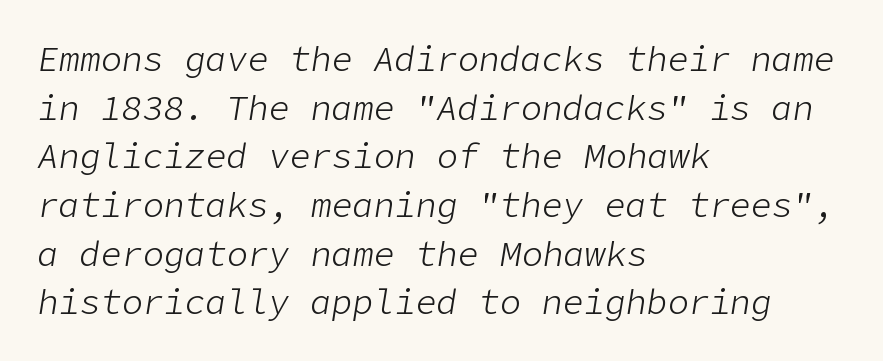
Q: Is the text bold? A: No.
Q: Is the text italic (slanted)? A: Yes, it leans right by about 9 degrees.
Q: Is the text underlined? A: No.
Q: How is the paragraph aligned? A: Left-aligned.
Q: Is the spacing between letters normal or unusually wide? A: Normal.
Q: Is the spacing between lines tight, normal or loose? A: Normal.
Q: Width (condensed, normal, or wide)? A: Normal.
Q: Stroke contrast? A: Low.
Q: x-height? A: Medium.
